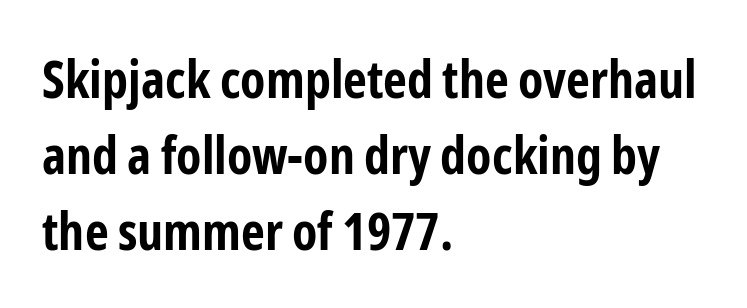
{"serif": "no", "italic": "no", "bold": "yes", "weight": "bold", "width": "condensed", "stroke_contrast": "low", "x_height": "medium", "monospaced": "no", "underline": "no", "align": "left", "line_spacing": "normal", "line_spacing_ratio": 1.46, "letter_spacing": "normal", "letter_spacing_em": 0.0, "glyph_px": 52}
